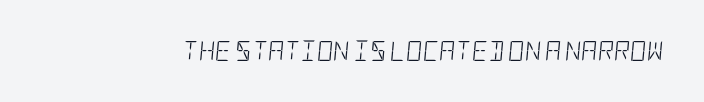
Q: Is the text bold? A: No.
Q: Is the text italic (slanted)? A: Yes, it leans right by about 5 degrees.
Q: Is the text underlined? A: No.
Q: Is the spacing between letters normal or unusually wide? A: Normal.
